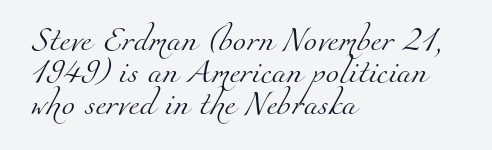
Interline gaps are of average width in this sample. Any mark beneath the type? The region is blank. Visually the block forms a straight wall on the left and a jagged coastline on the right. No heavy texture on the line: the type isn't bold.
